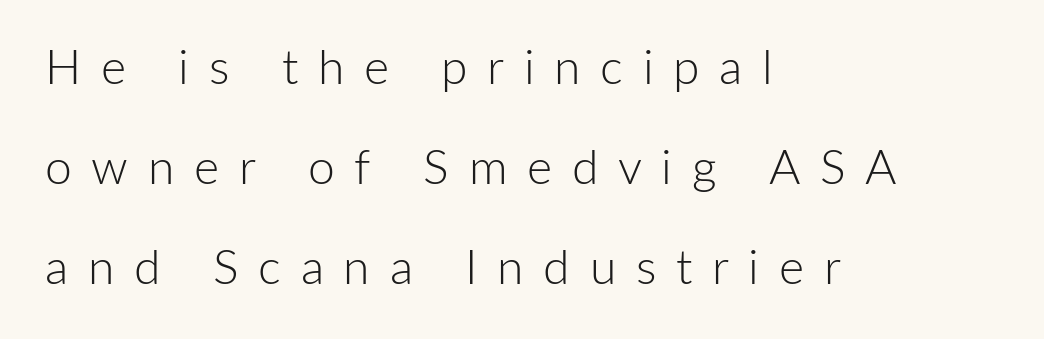
The letterforms sit at book weight or below. Designer's note — italics off, roman on. Is this a fixed-width face? No — the glyphs have proportional, varying widths. Descender tails drop into unmarked territory.
